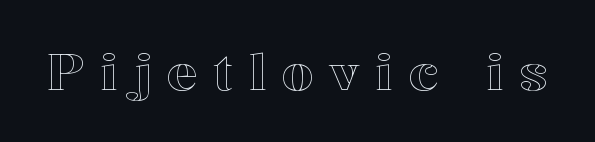
The image shows 51 px text type, upright; set unusually wide letter spacing (+0.31 em), not underlined; a medium x-height.
